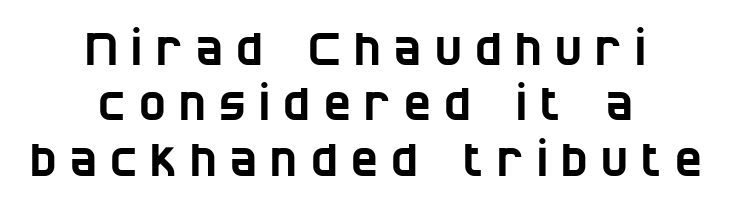
The image shows 45 px condensed sans-serif type; set centered, line spacing 1.23x, unusually wide letter spacing (+0.3 em), not underlined; low stroke contrast and a large x-height.
